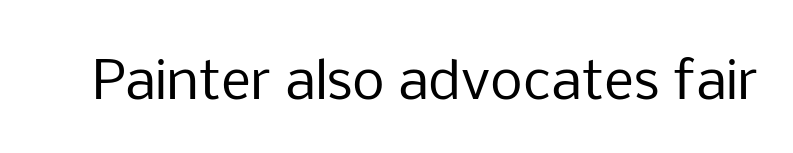
Ascenders rise straight up at ninety degrees. Check the space under the baseline: it is left empty. What stands out about the letter spacing? Nothing — it is the standard amount. The designer went with a sans here, leaving each stem footless.
